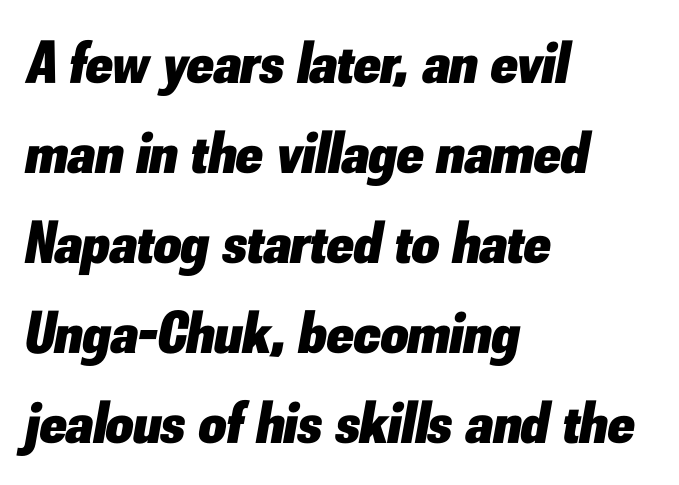
The image shows 60 px heavy type, italic (leaning right); set left-aligned, normal line spacing (1.5x), normal letter spacing, not underlined; low stroke contrast and a small x-height.
